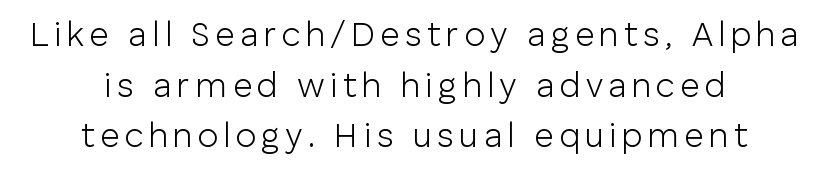
The face used here is proportionally spaced, like ordinary book or web type. Notice how descenders clear the ascenders below comfortably — that's standard leading. The typeface has the unassuming heft of standard copy or less. The setting favours the middle, as headings and verse often do. The passage shown is typeset with a sans-serif family. This is the regular roman posture of the typeface.
